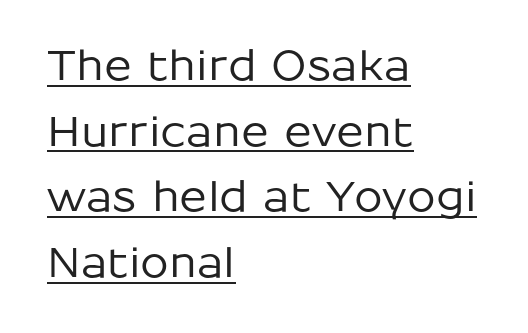
The image shows 41 px sans-serif type, upright; set left-aligned, normal line spacing (1.6x), normal letter spacing, underlined; low stroke contrast and a medium x-height.
